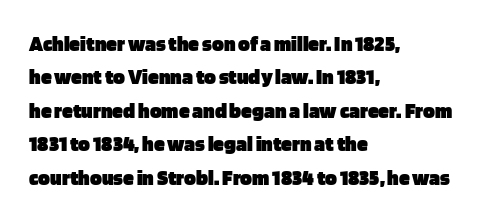
{"italic": "no", "bold": "yes", "underline": "no", "align": "left", "line_spacing": "normal", "line_spacing_ratio": 1.52, "letter_spacing": "normal", "letter_spacing_em": 0.0, "glyph_px": 22}
